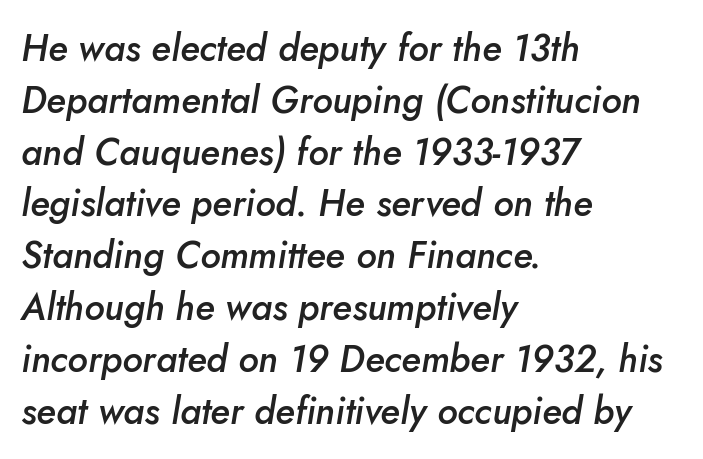
The typography opts for an oblique posture over an upright one. The passage shown has conventional tracking throughout. Proportional: the letters do not fall into vertical columns. The rows are spaced the way most documents space them. Bare-footed words on every line.
